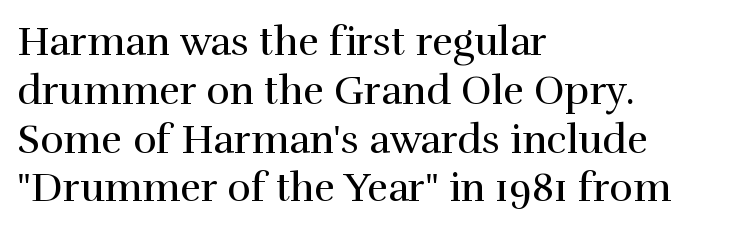
{"serif": "yes", "italic": "no", "bold": "no", "weight": "regular", "width": "normal", "x_height": "medium", "monospaced": "no", "underline": "no", "align": "left", "line_spacing_ratio": 1.22, "letter_spacing": "normal", "letter_spacing_em": 0.0, "glyph_px": 40}
